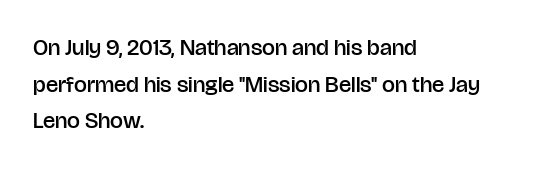
{"italic": "no", "bold": "semi", "underline": "no", "align": "left", "line_spacing": "normal", "line_spacing_ratio": 1.59, "letter_spacing": "normal", "letter_spacing_em": 0.0, "glyph_px": 23}
